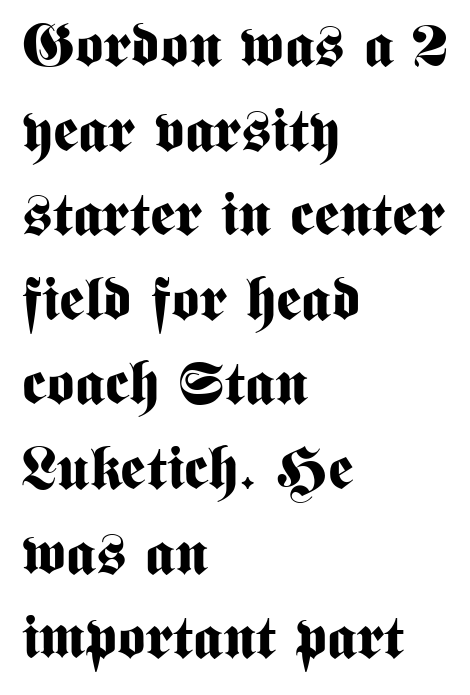
Proportional: the letters do not fall into vertical columns. These lines keep a tight, regular rhythm from letter to letter. Baseline-to-baseline distance is the conventional proportion of letter height. The paragraph has a hard left edge and a soft right edge. Type style note: lacks serifs.
